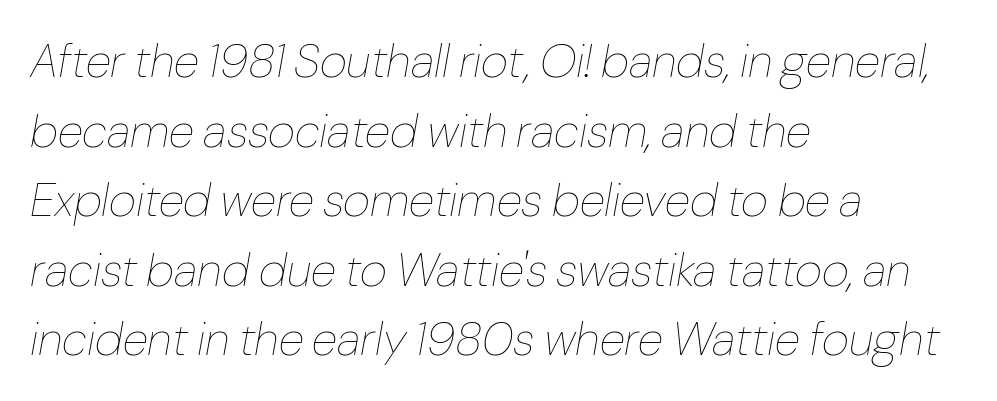
{"italic": "yes", "lean": "right", "slant_degrees": 10, "bold": "no", "weight": "thin", "width": "normal", "stroke_contrast": "low", "x_height": "medium", "monospaced": "no", "underline": "no", "align": "left", "line_spacing": "normal", "line_spacing_ratio": 1.48, "letter_spacing": "normal", "letter_spacing_em": 0.0, "glyph_px": 47}
